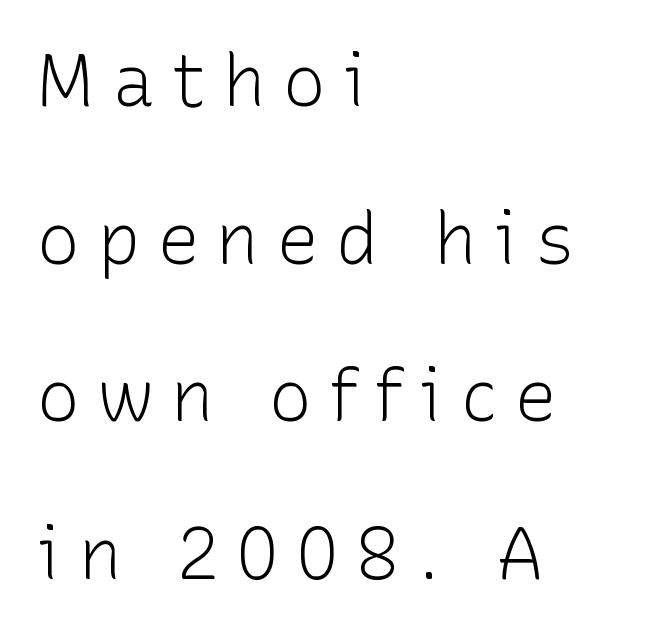
The image shows 72 px light sans-serif type, upright; set left-aligned, loose line spacing (2.19x), unusually wide letter spacing (+0.23 em), not underlined; low stroke contrast and a medium x-height.
